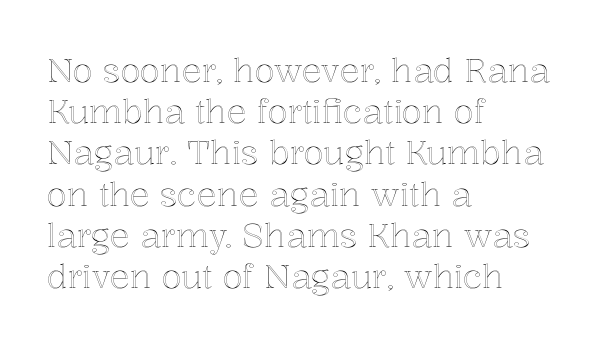
Each new line begins a customary step beneath the previous one. Students, note that the glyphs here touch the page at normal intervals. Rendered with straight, roman letterforms. A typesetter would call this proportional, since set widths differ per character.
